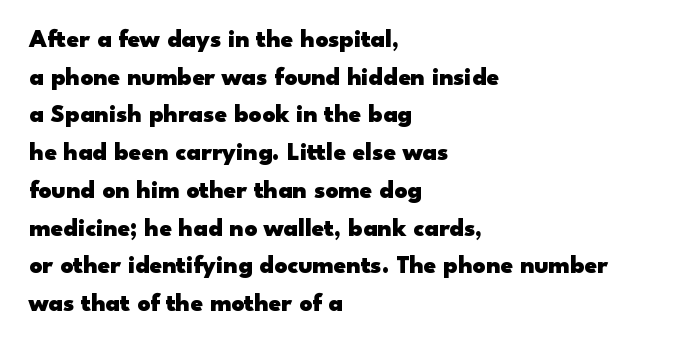
Q: Is the text bold? A: Yes.
Q: Is the text italic (slanted)? A: No, it is upright.
Q: Is the text underlined? A: No.
Q: How is the paragraph aligned? A: Left-aligned.
Q: Is the spacing between letters normal or unusually wide? A: Normal.
Q: Is the spacing between lines tight, normal or loose? A: Normal.
